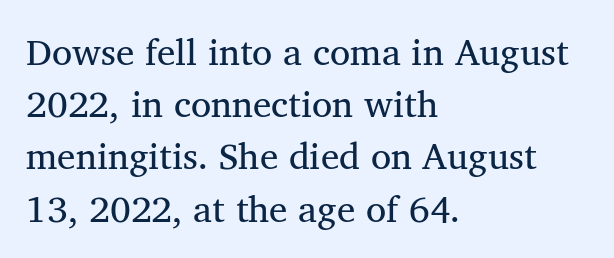
{"serif": "yes", "italic": "no", "bold": "no", "weight": "regular", "width": "normal", "stroke_contrast": "medium", "x_height": "medium", "monospaced": "no", "underline": "no", "align": "left", "line_spacing": "normal", "line_spacing_ratio": 1.41, "letter_spacing": "normal", "letter_spacing_em": 0.0, "glyph_px": 37}
